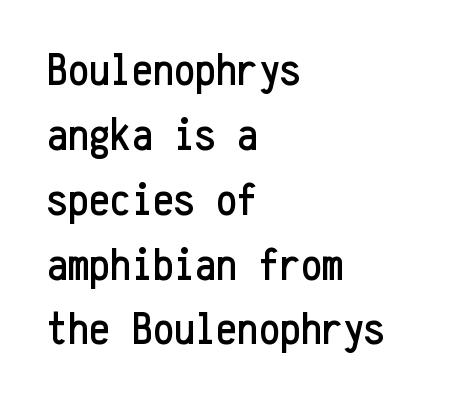
The image shows 47 px condensed sans-serif type, upright, monospaced; set left-aligned, normal line spacing (1.38x), normal letter spacing, not underlined; low stroke contrast and a medium x-height.
